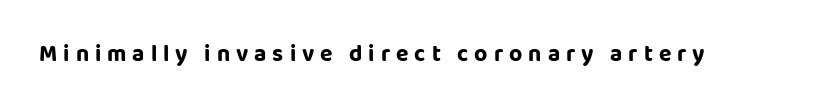
This sample uses an upright cut, with every glyph sitting square on the baseline. Here the glyphs are tracked loosely, breaking word shapes into spaced letters. The zone under the glyphs is completely vacant.
